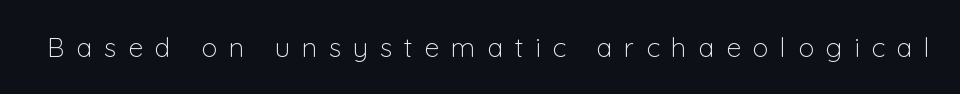
{"italic": "no", "bold": "no", "underline": "no", "letter_spacing": "wide", "letter_spacing_em": 0.43, "glyph_px": 27}
